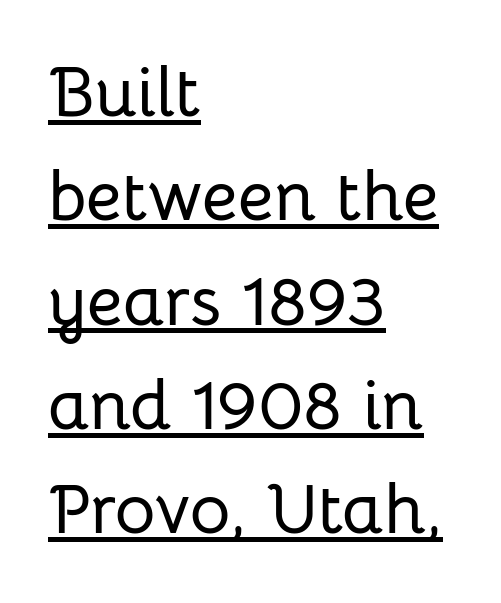
The image shows 70 px sans-serif type, upright; set left-aligned, normal line spacing (1.49x), normal letter spacing, underlined; low stroke contrast and a medium x-height.
